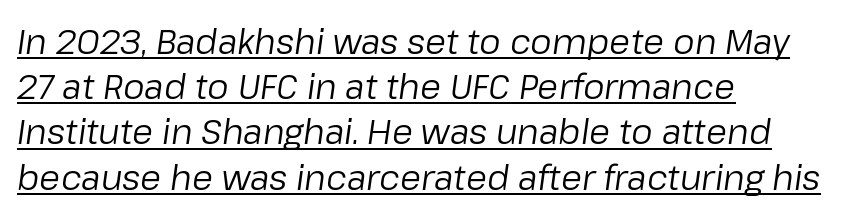
Characters are canted at an angle relative to the baseline's perpendicular. The space between consecutive lines is moderate. This reads as an unemphasized weight, regular at the heaviest. This is underlined copy, the kind a proofreader might mark for attention. Honestly, the letter spacing is just normal — you wouldn't notice it. Is the block centered? No — it sits flush against the left margin.
